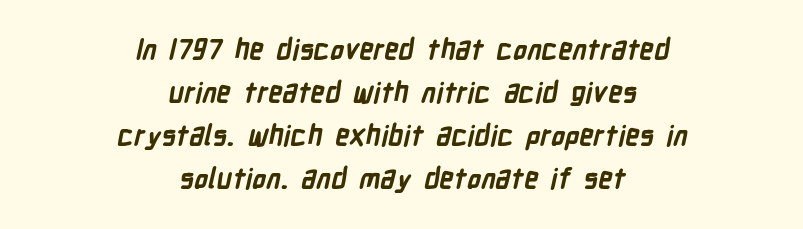
Alignment: centered. The block of text has a typical density, with ordinary space between rows. The glyphs in this specimen are sans serif. Strokes here are thick enough to call this a true bold.
